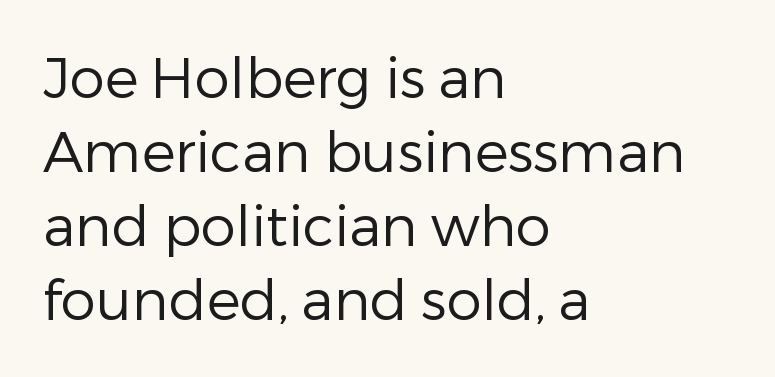
Q: Is the text bold? A: No.
Q: Is the text italic (slanted)? A: No, it is upright.
Q: Is the typeface a serif or a sans-serif typeface? A: Sans-serif.
Q: Is the text underlined? A: No.
Q: How is the paragraph aligned? A: Left-aligned.
Q: Is the spacing between letters normal or unusually wide? A: Normal.
Q: Is the spacing between lines tight, normal or loose? A: Normal.
Q: Width (condensed, normal, or wide)? A: Normal.
Q: Stroke contrast? A: Low.
Q: x-height? A: Medium.
Q: Monospaced? A: No.
